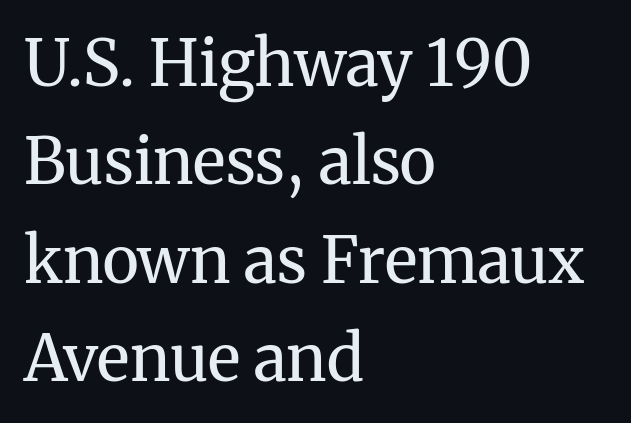
{"serif": "yes", "italic": "no", "bold": "no", "weight": "regular", "width": "normal", "stroke_contrast": "medium", "x_height": "medium", "monospaced": "no", "underline": "no", "align": "left", "line_spacing": "normal", "line_spacing_ratio": 1.56, "letter_spacing": "normal", "letter_spacing_em": 0.0, "glyph_px": 63}
